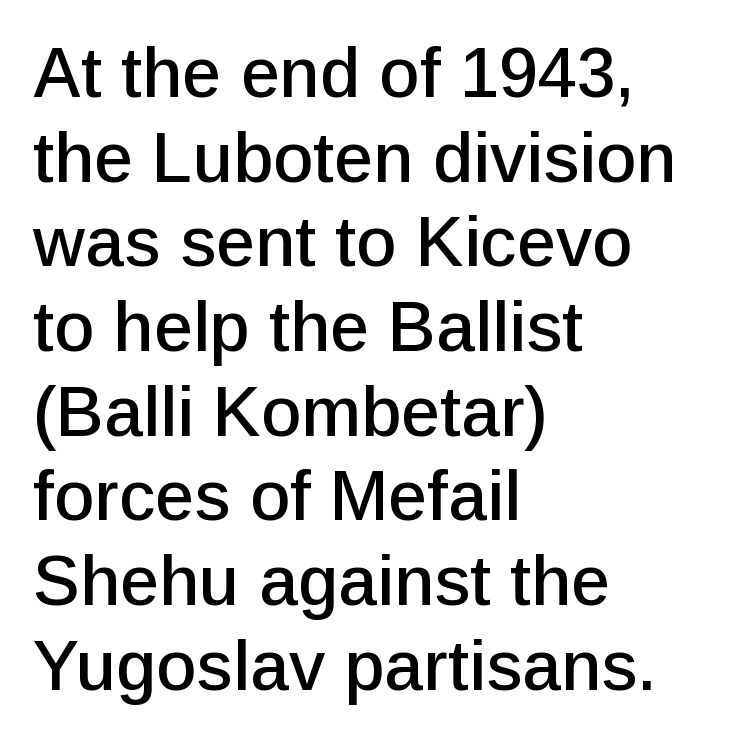
The image shows 70 px sans-serif type, upright; set left-aligned, line spacing 1.21x, normal letter spacing, not underlined; low stroke contrast and a medium x-height.
